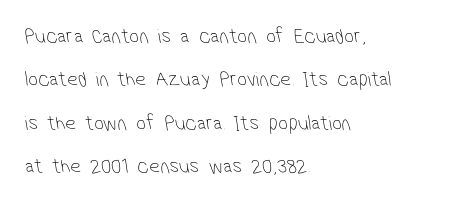
Q: Is the text bold? A: No.
Q: Is the text underlined? A: No.
Q: How is the paragraph aligned? A: Left-aligned.
Q: Is the spacing between letters normal or unusually wide? A: Normal.
Q: Is the spacing between lines tight, normal or loose? A: Loose.
